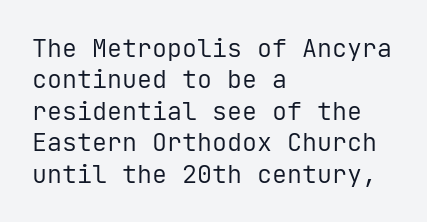
No letter is thick-stroked: the sample isn't bold. This is roman type, the default non-slanted kind. One glance says typical: line gaps are just what's usual. Plain, unruled lines of type. This sample is left-justified, so line endings fall wherever the words run out.
